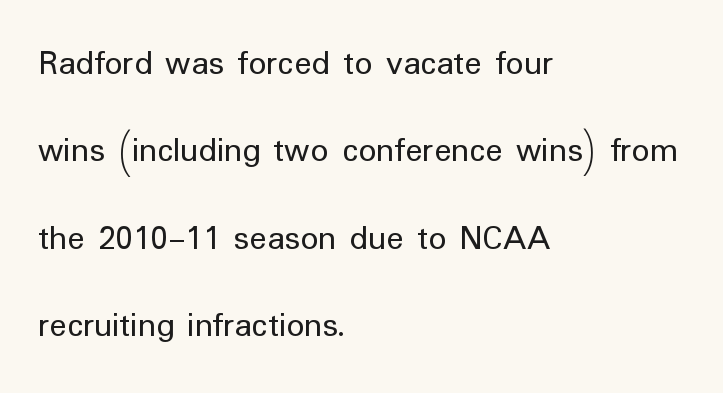
Italic: no, the glyphs are upright roman. The gaps between neighbouring characters are ordinary and unremarkable. Look at the bottom of the vertical strokes: they stop flat, with no serifs. Each row of text sits above clean, open space. Each letter keeps its own natural width here, so spacing adapts to shape.
